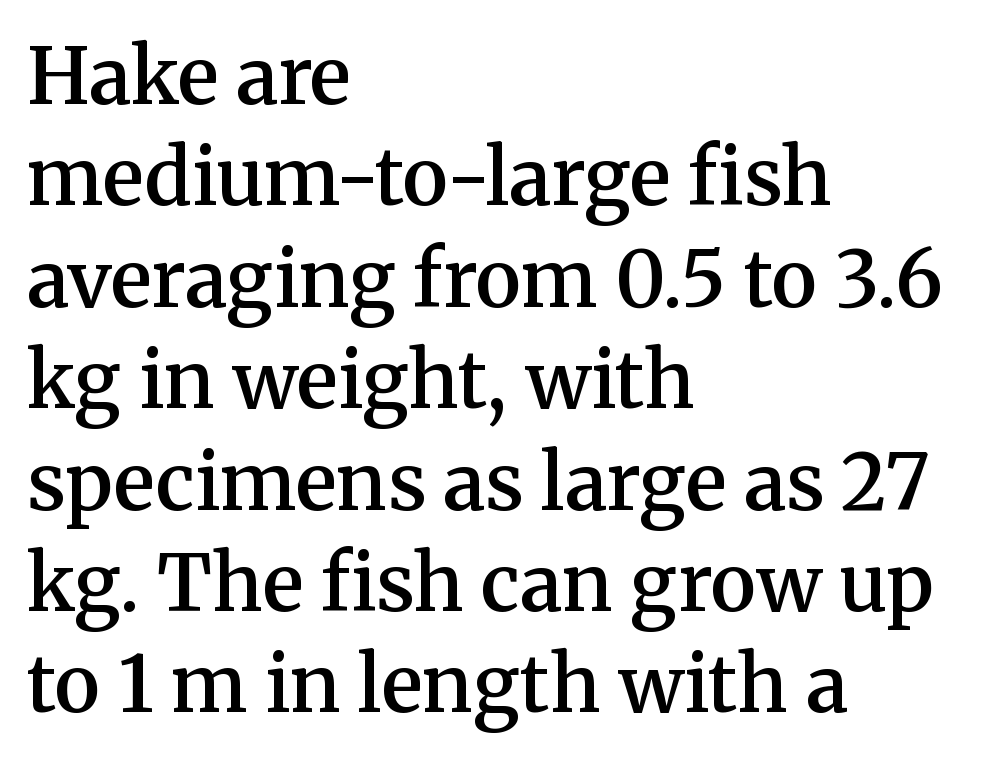
{"serif": "yes", "italic": "no", "bold": "semi", "weight": "semibold", "width": "normal", "stroke_contrast": "medium", "x_height": "medium", "monospaced": "no", "underline": "no", "align": "left", "line_spacing": "normal", "line_spacing_ratio": 1.3, "letter_spacing": "normal", "letter_spacing_em": 0.0, "glyph_px": 78}
